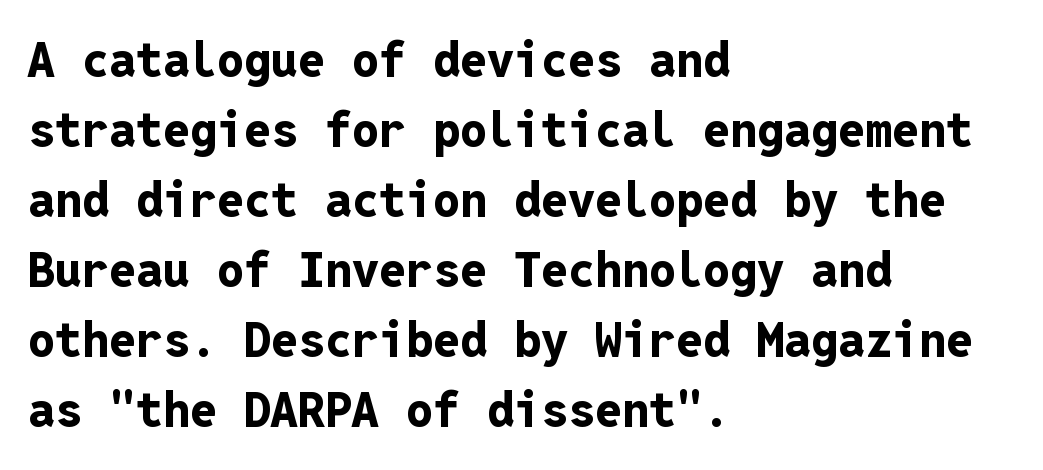
Q: Is the text bold? A: Yes.
Q: Is the text italic (slanted)? A: No, it is upright.
Q: Is the typeface a serif or a sans-serif typeface? A: Sans-serif.
Q: Is the text underlined? A: No.
Q: How is the paragraph aligned? A: Left-aligned.
Q: Is the spacing between letters normal or unusually wide? A: Normal.
Q: Is the spacing between lines tight, normal or loose? A: Normal.
Q: Width (condensed, normal, or wide)? A: Normal.
Q: Stroke contrast? A: Low.
Q: x-height? A: Medium.
Q: Monospaced? A: Yes.
